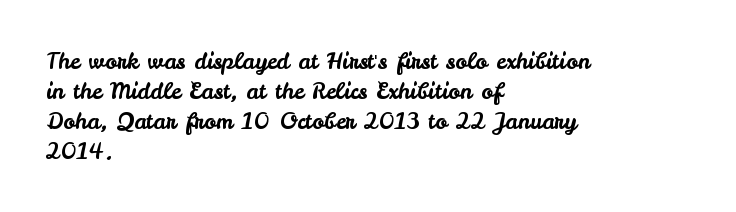
Decoration check: the copy has no underline. The line-height multiplier appears to be the usual default. In CSS terms this would be text-align: left. Words appear dense and cohesive because spacing is normal.
